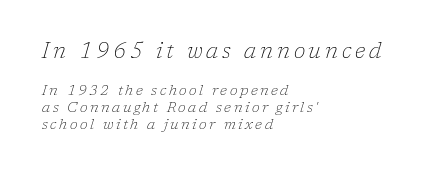
This reads as an unemphasized weight, regular at the heaviest. Underlining? Definitely not there. The more generous point size was reserved for the upper chunk. In CSS terms this would be text-align: left. Italic: yes, the glyphs are oblique.
